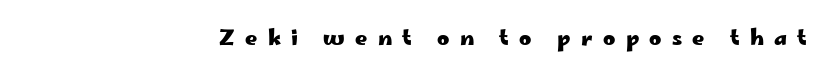
{"italic": "no", "bold": "yes", "underline": "no", "align": "right", "letter_spacing": "wide", "letter_spacing_em": 0.49, "glyph_px": 21}
